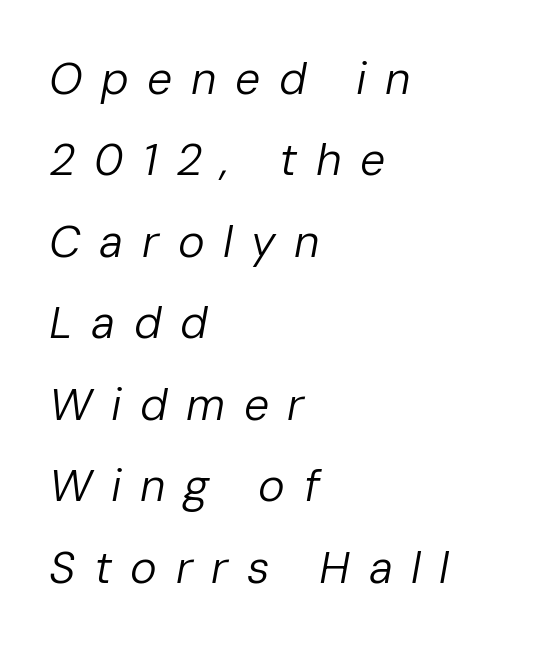
{"italic": "yes", "lean": "right", "slant_degrees": 10, "bold": "no", "weight": "regular", "width": "normal", "stroke_contrast": "low", "x_height": "medium", "monospaced": "no", "underline": "no", "align": "left", "line_spacing_ratio": 1.81, "letter_spacing": "wide", "letter_spacing_em": 0.41, "glyph_px": 45}
